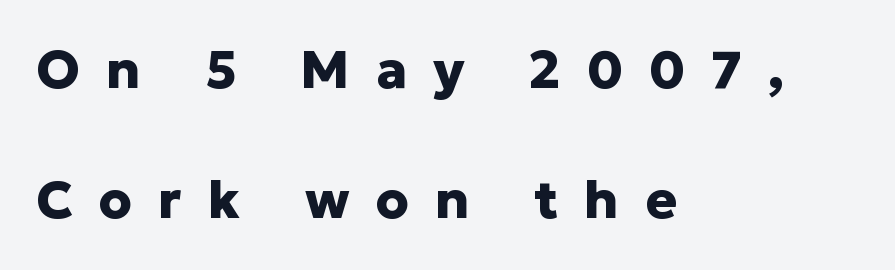
The image shows 53 px heavy sans-serif type, upright; set left-aligned, loose line spacing (2.46x), unusually wide letter spacing (+0.49 em), not underlined; low stroke contrast and a medium x-height.
